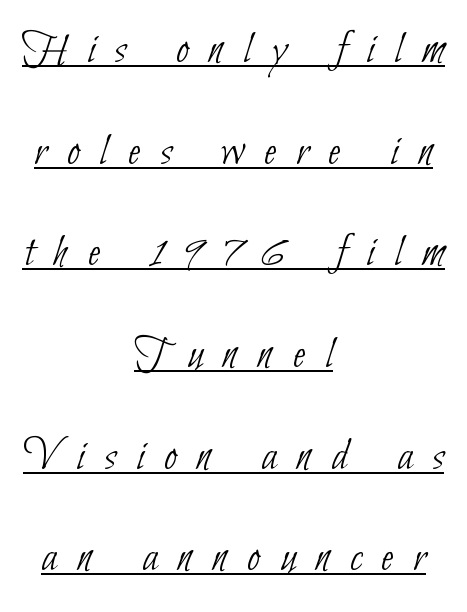
The image shows 46 px thin, condensed sans-serif type; set centered, loose line spacing (2.21x), unusually wide letter spacing (+0.44 em), underlined; low stroke contrast and a small x-height.
